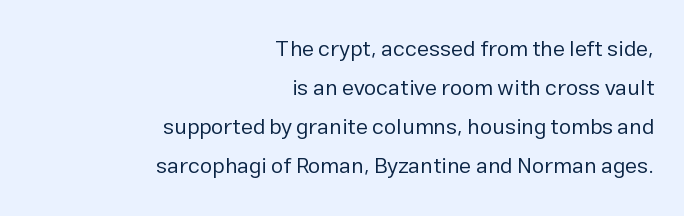
{"italic": "no", "bold": "no", "underline": "no", "align": "right", "line_spacing_ratio": 1.77, "letter_spacing": "normal", "letter_spacing_em": 0.0, "glyph_px": 22}
